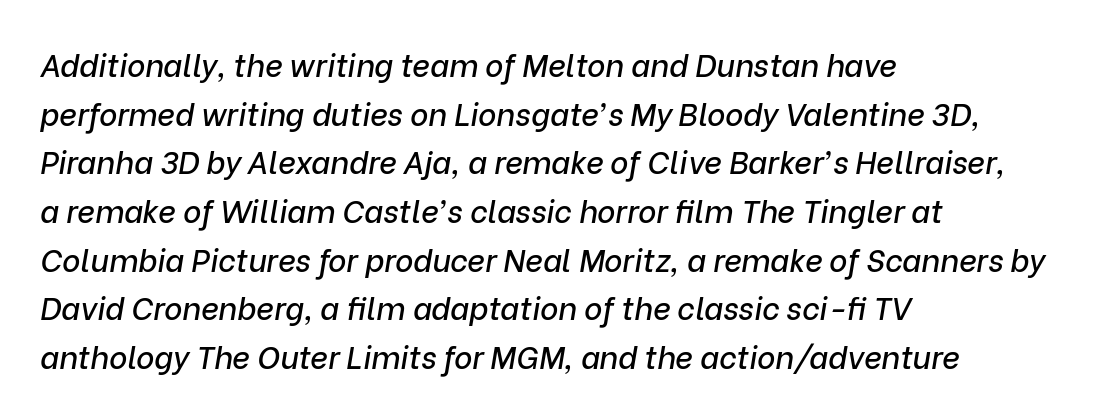
The baseline area is clear. Horizontal bands of white between lines are of average thickness. Caption: standard tracking, unaltered. The ragged edge is on the right, which tells us the setting is flush left.
